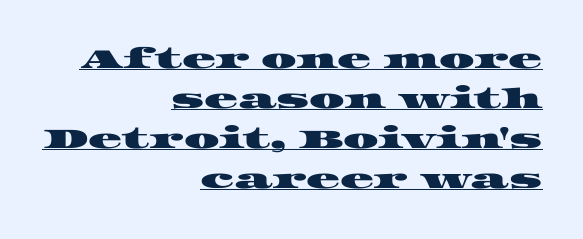
{"serif": "yes", "width": "wide", "stroke_contrast": "high", "x_height": "large", "monospaced": "no", "underline": "yes", "align": "right", "line_spacing": "normal", "line_spacing_ratio": 1.43, "letter_spacing": "normal", "letter_spacing_em": 0.0, "glyph_px": 28}
